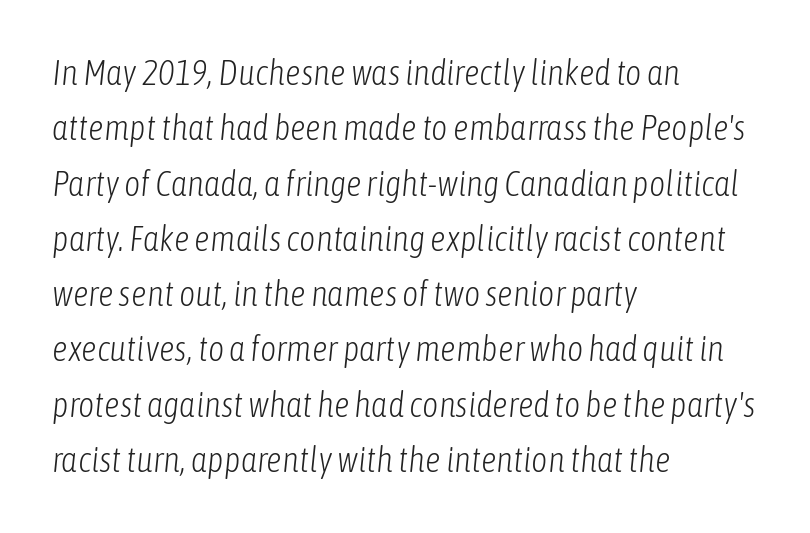
Italic? Definitely — the glyphs are oblique. On a weight scale, this lands at 450 or below. Horizontal alignment here is leftward, the default for most running prose. Observe the ordinary spacing: letters are neighbours, not strangers. The foot of each line stays bare and open.
